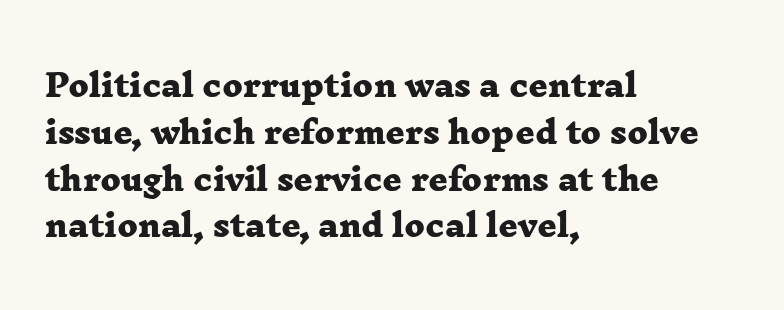
The image shows 30 px heavy, wide serif type; set left-aligned, normal line spacing (1.56x), normal letter spacing, not underlined; low stroke contrast and a medium x-height.
